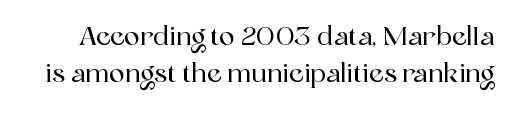
Q: Is the text italic (slanted)? A: No, it is upright.
Q: Is the text underlined? A: No.
Q: Is the spacing between letters normal or unusually wide? A: Normal.
Q: Is the spacing between lines tight, normal or loose? A: Normal.
